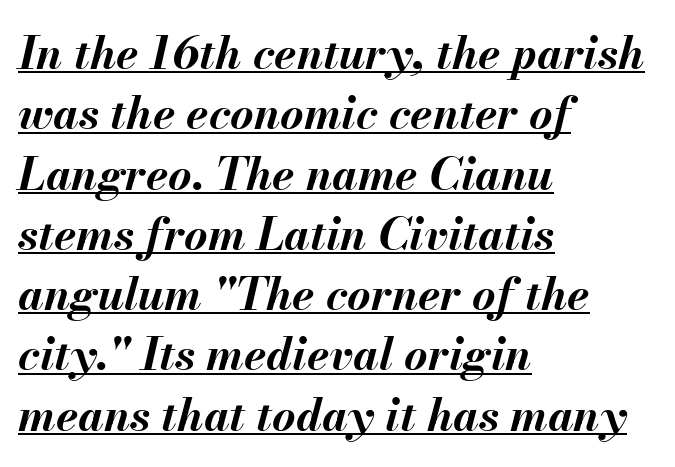
{"italic": "yes", "lean": "right", "slant_degrees": 13, "bold": "yes", "weight": "bold", "width": "normal", "stroke_contrast": "medium", "x_height": "small", "monospaced": "no", "underline": "yes", "align": "left", "line_spacing": "normal", "line_spacing_ratio": 1.34, "letter_spacing": "normal", "letter_spacing_em": 0.0, "glyph_px": 45}
